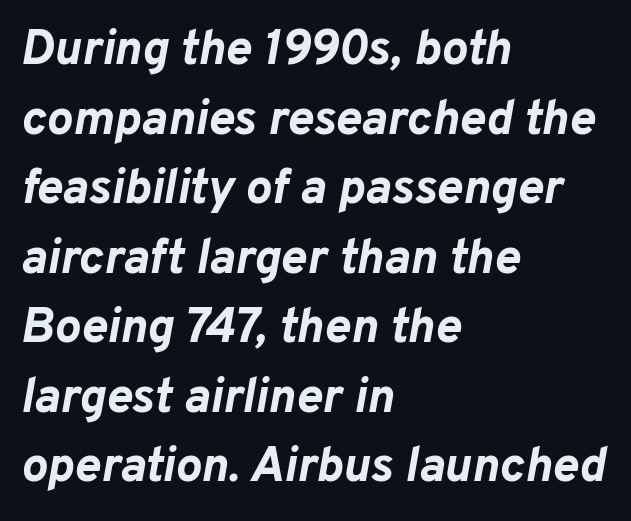
Do the characters align in a grid? No, the font is proportional. Students, note that the glyphs here touch the page at normal intervals. Tall strokes in this sample are angled rather than plumb. Quick note: underline off. In terms of leading, this rendering sits right in the middle.
